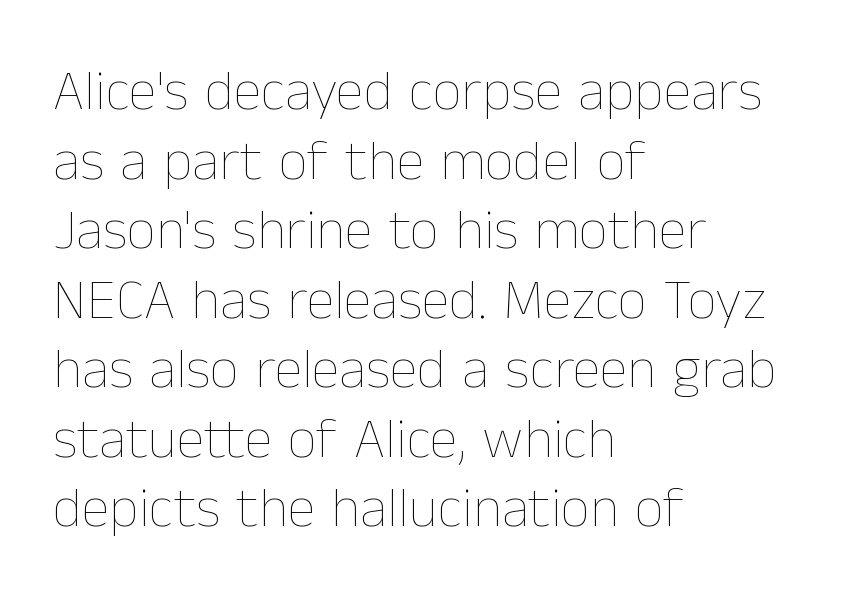
Is the letter spacing exaggerated? No — it looks like the ordinary default. No chunkiness to these letters — they're not bold. The space beneath each line is pristine and unruled. Is there any slant? The stems are plumb. Think of a printed novel: that variable character pitch is what you see here. A classic flush-left, rag-right setting is used for this passage.
